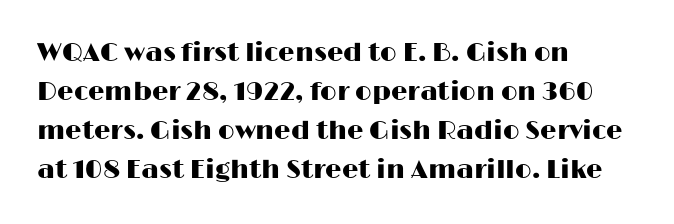
The compositor pushed each line to the left boundary. Every stem runs plumb, perpendicular to the baseline. This sample keeps an unexceptional amount of space between lines. Here the glyphs are tracked normally, forming tight word shapes. Descender tails drop into unmarked territory.
